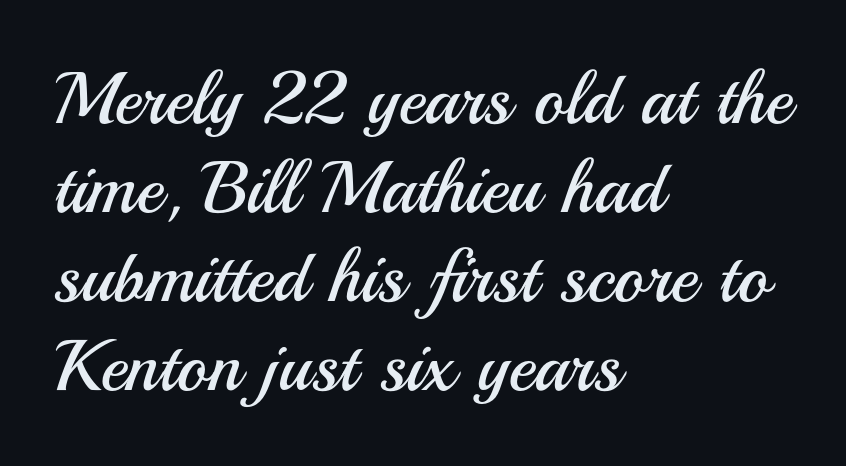
{"serif": "no", "bold": "no", "weight": "regular", "width": "normal", "stroke_contrast": "medium", "x_height": "small", "monospaced": "no", "underline": "no", "align": "left", "line_spacing_ratio": 1.22, "letter_spacing": "normal", "letter_spacing_em": 0.0, "glyph_px": 73}
